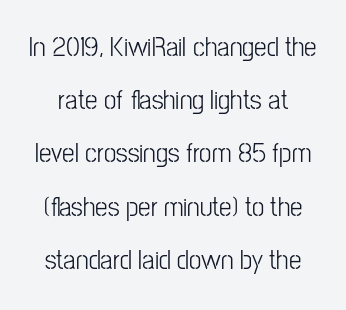
The image shows 28 px light, condensed sans-serif type, upright; set loose line spacing (1.9x), normal letter spacing, not underlined; low stroke contrast and a medium x-height.
